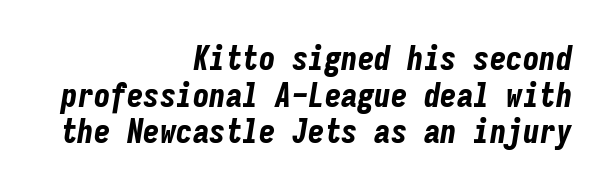
Q: Is the text bold? A: Yes.
Q: Is the text italic (slanted)? A: Yes, it leans right by about 9 degrees.
Q: Is the text underlined? A: No.
Q: How is the paragraph aligned? A: Right-aligned.
Q: Is the spacing between letters normal or unusually wide? A: Normal.
Q: Is the spacing between lines tight, normal or loose? A: Tight.
Q: Width (condensed, normal, or wide)? A: Condensed.
Q: Stroke contrast? A: Low.
Q: x-height? A: Medium.
Q: Monospaced? A: Yes.
